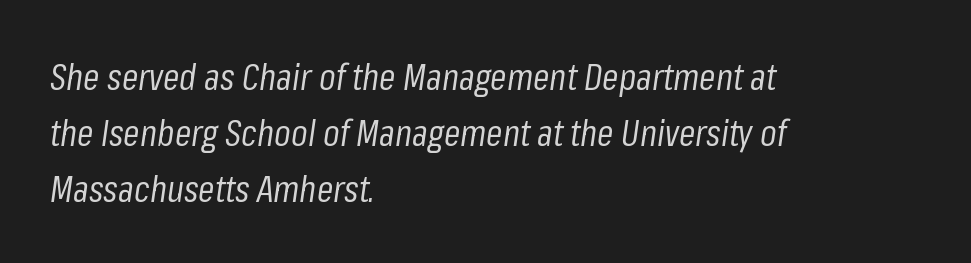
Q: Is the text bold? A: No.
Q: Is the text italic (slanted)? A: Yes, it leans right by about 8 degrees.
Q: Is the text underlined? A: No.
Q: How is the paragraph aligned? A: Left-aligned.
Q: Is the spacing between letters normal or unusually wide? A: Normal.
Q: Is the spacing between lines tight, normal or loose? A: Normal.
Q: Width (condensed, normal, or wide)? A: Condensed.
Q: Stroke contrast? A: Low.
Q: x-height? A: Medium.
Q: Monospaced? A: No.
